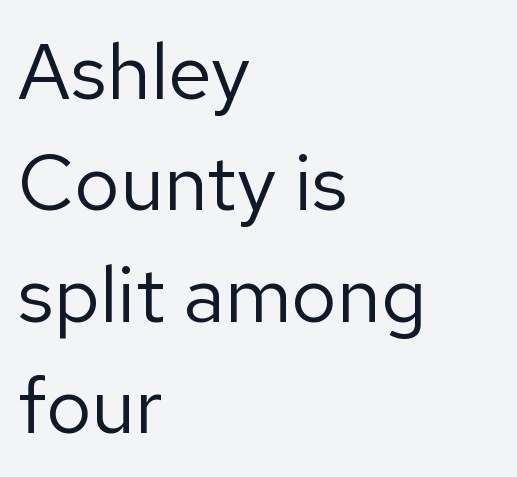
Q: Is the text bold? A: No.
Q: Is the text italic (slanted)? A: No, it is upright.
Q: Is the typeface a serif or a sans-serif typeface? A: Sans-serif.
Q: Is the text underlined? A: No.
Q: How is the paragraph aligned? A: Left-aligned.
Q: Is the spacing between letters normal or unusually wide? A: Normal.
Q: Is the spacing between lines tight, normal or loose? A: Normal.
Q: Width (condensed, normal, or wide)? A: Normal.
Q: Stroke contrast? A: Low.
Q: x-height? A: Medium.
Q: Monospaced? A: No.
